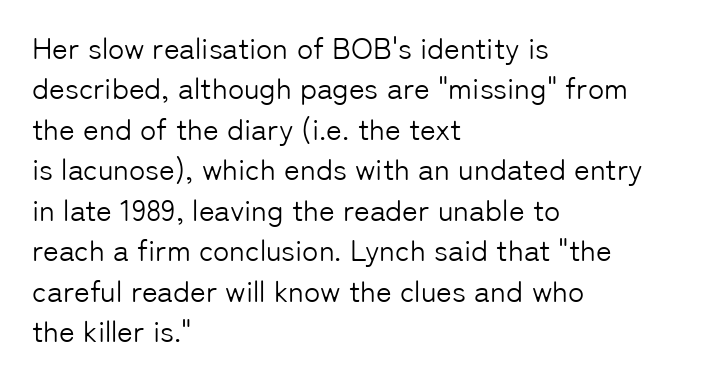
The passage shown is not bold in any degree. Upright lettering throughout. In terms of letterform style, serifs are entirely absent. Here the designer chose a conventional face with non-uniform glyph widths.
